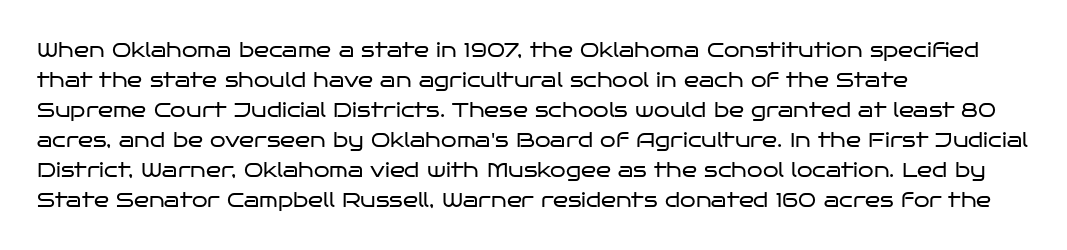
The face looks like a standard text weight, possibly lighter. A normal amount of white space separates one row of letters from the next. Line beginnings align vertically; line endings do not. The horizontal fit of the characters is conventional and even. The passage shown is not underscored anywhere.
